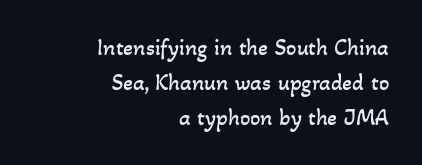
The image shows 23 px text type; set right-aligned, normal line spacing (1.52x), normal letter spacing, not underlined.
